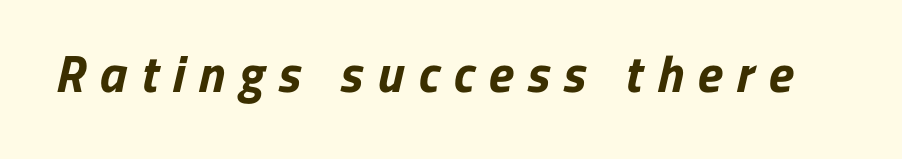
The image shows 52 px bold sans-serif type; set unusually wide letter spacing (+0.27 em), not underlined; low stroke contrast and a medium x-height.
